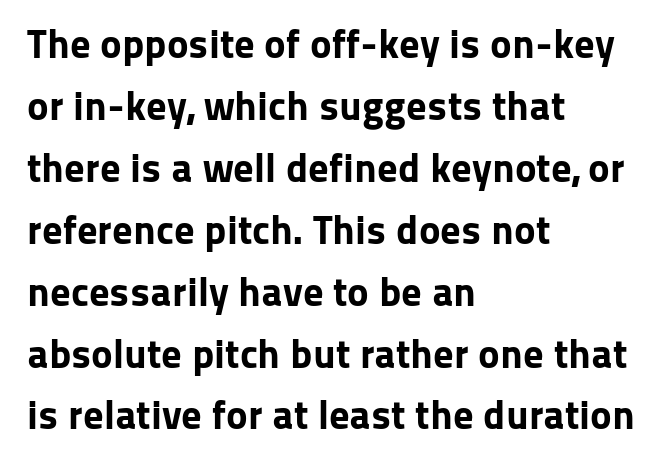
The image shows 41 px bold sans-serif type, upright; set left-aligned, normal line spacing (1.51x), normal letter spacing, not underlined; low stroke contrast and a medium x-height.
